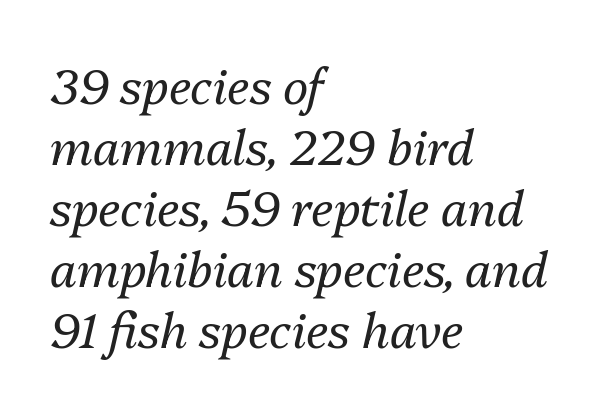
Q: Is the text bold? A: No.
Q: Is the text italic (slanted)? A: Yes, it leans right by about 13 degrees.
Q: Is the text underlined? A: No.
Q: How is the paragraph aligned? A: Left-aligned.
Q: Is the spacing between letters normal or unusually wide? A: Normal.
Q: Is the spacing between lines tight, normal or loose? A: Normal.
Q: Width (condensed, normal, or wide)? A: Normal.
Q: Stroke contrast? A: Medium.
Q: x-height? A: Medium.
Q: Monospaced? A: No.
